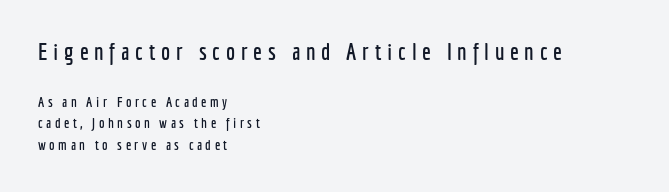
The image shows 23 px text type, upright; set left-aligned, normal line spacing (1.57x), unusually wide letter spacing (+0.25 em), not underlined; the first (top) block is 1.64x larger.
